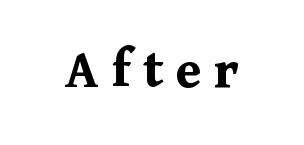
{"serif": "yes", "italic": "no", "bold": "yes", "weight": "bold", "width": "normal", "stroke_contrast": "medium", "x_height": "medium", "monospaced": "no", "underline": "no", "letter_spacing": "wide", "letter_spacing_em": 0.22, "glyph_px": 57}
